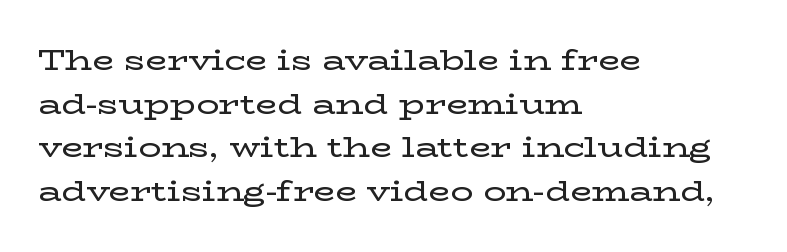
This rendering leaves character spacing at its baseline value. Varying glyph widths throughout — classic text-font behaviour. The setting favours the left margin, as ordinary paragraphs usually do. The foot of each line stays bare and open. Posture: upright roman. Whoever set this chose a conventional vertical rhythm.
